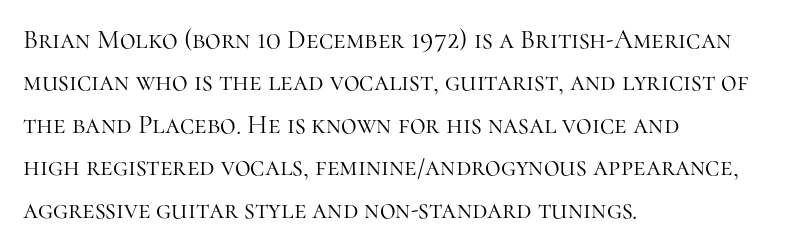
The image shows 27 px text type, upright; set left-aligned, normal line spacing (1.57x), normal letter spacing, not underlined.
